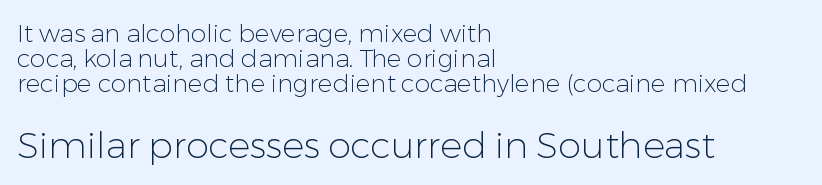
{"serif": "no", "italic": "no", "bold": "no", "weight": "light", "width": "normal", "stroke_contrast": "low", "x_height": "medium", "monospaced": "no", "underline": "no", "align": "left", "line_spacing": "tight", "line_spacing_ratio": 1.0, "letter_spacing": "normal", "letter_spacing_em": 0.0, "larger_block": "second", "size_ratio": 1.48, "glyph_px": 37}
